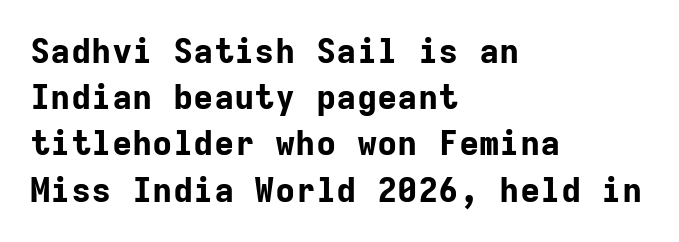
{"serif": "no", "italic": "no", "bold": "yes", "weight": "bold", "width": "normal", "stroke_contrast": "low", "x_height": "medium", "monospaced": "yes", "underline": "no", "align": "left", "line_spacing": "normal", "line_spacing_ratio": 1.36, "letter_spacing": "normal", "letter_spacing_em": 0.0, "glyph_px": 34}
